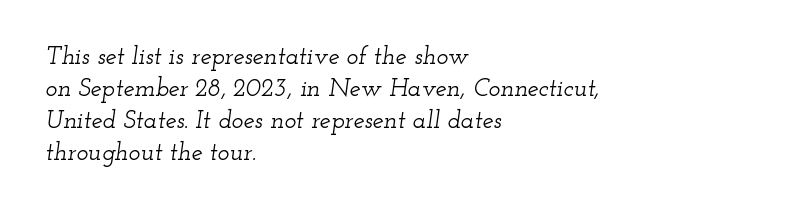
There is no visible air inserted between adjacent glyphs. All the whitespace from short lines collects on the right. Rows of type keep a routine distance in the vertical direction. Check under the words: just untouched page. This sample uses an oblique cut, with every glyph tilted off the vertical.
